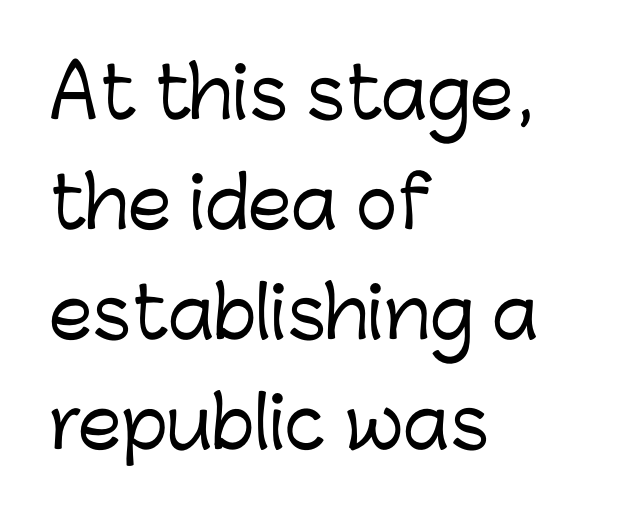
It's the straight-up-and-down kind of type. Underline: absent. Leftover space on each line is placed entirely after the last word. The designer went with a sans here, leaving each stem footless. You could not count columns in this text — the font is proportionally spaced. Summary of vertical rhythm: regular, with standard interline spacing.
